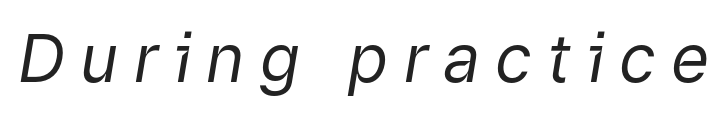
{"italic": "yes", "lean": "right", "slant_degrees": 9, "bold": "no", "weight": "regular", "width": "normal", "stroke_contrast": "low", "x_height": "medium", "monospaced": "no", "underline": "no", "letter_spacing": "wide", "letter_spacing_em": 0.23, "glyph_px": 66}
